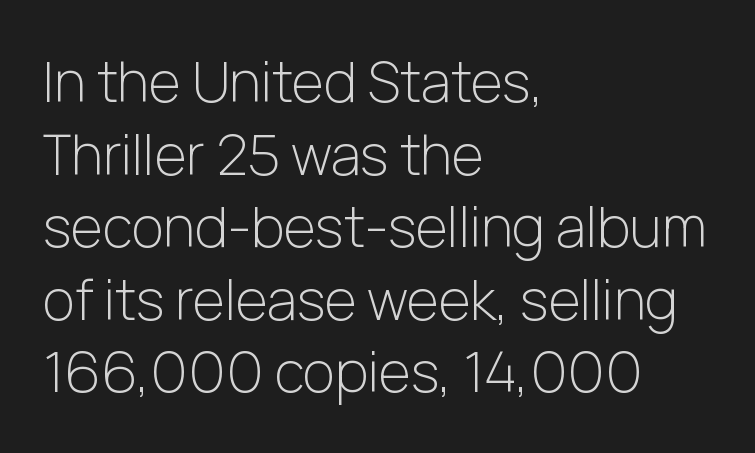
Line starts are locked; line ends wander. Proportional: the letters do not fall into vertical columns. A quiet, ordinary-to-light weight characterises the typeface. A typesetter would call this zero additional tracking. A bare baseline throughout the passage. In terms of leading, this rendering sits right in the middle.
